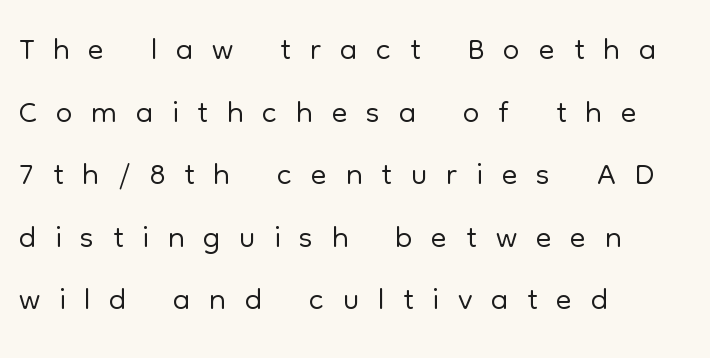
{"serif": "no", "italic": "no", "bold": "no", "weight": "light", "width": "normal", "stroke_contrast": "low", "x_height": "medium", "monospaced": "no", "underline": "no", "align": "left", "line_spacing": "normal", "line_spacing_ratio": 1.33, "letter_spacing": "wide", "letter_spacing_em": 0.4, "glyph_px": 47}
